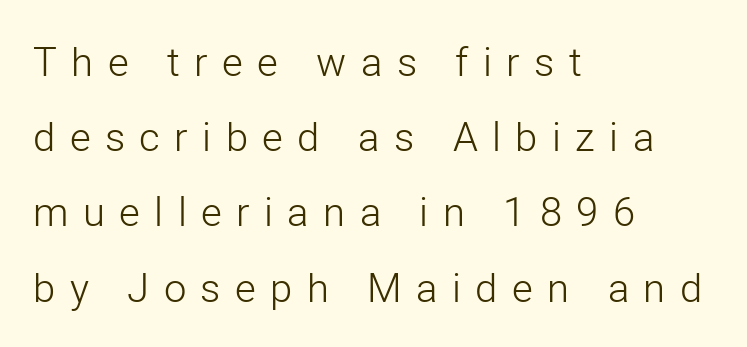
The image shows 40 px light sans-serif type, upright; set left-aligned, line spacing 1.88x, unusually wide letter spacing (+0.36 em), not underlined; low stroke contrast and a medium x-height.
